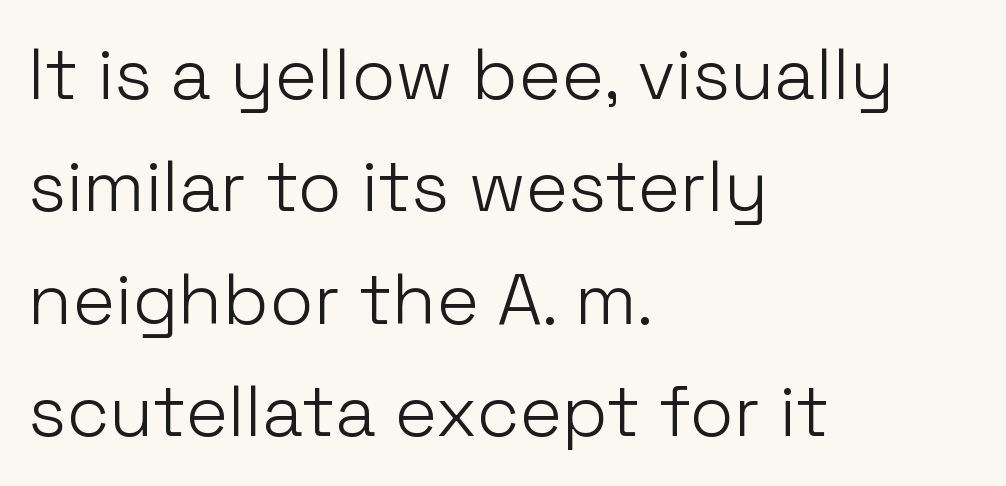
The image shows 72 px light sans-serif type, upright; set left-aligned, normal line spacing (1.56x), normal letter spacing, not underlined; low stroke contrast and a medium x-height.
